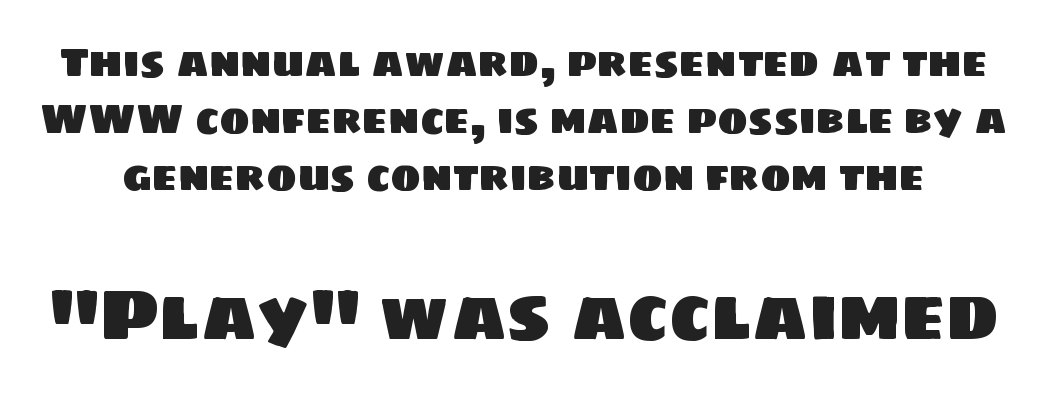
The image shows 71 px sans-serif type; set normal line spacing (1.39x), normal letter spacing, not underlined; the second (bottom) block is 1.73x larger; low stroke contrast and a large x-height.
